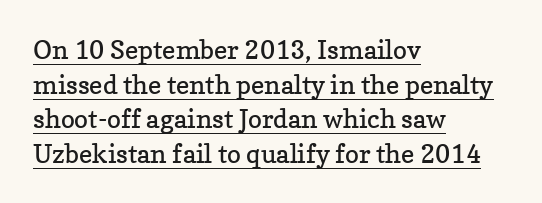
Q: Is the text bold? A: No.
Q: Is the text italic (slanted)? A: No, it is upright.
Q: Is the text underlined? A: Yes.
Q: How is the paragraph aligned? A: Left-aligned.
Q: Is the spacing between letters normal or unusually wide? A: Normal.
Q: Is the spacing between lines tight, normal or loose? A: Normal.
